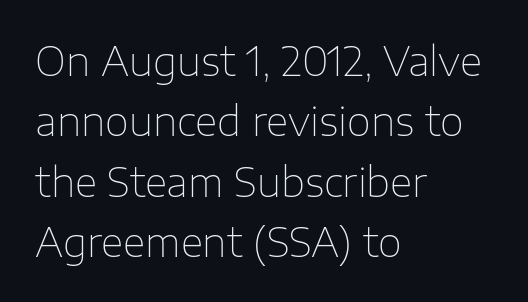
The image shows 39 px thin sans-serif type, upright; set left-aligned, normal line spacing (1.55x), normal letter spacing, not underlined; low stroke contrast and a medium x-height.
